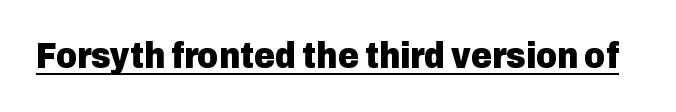
Q: Is the text bold? A: Yes.
Q: Is the text italic (slanted)? A: No, it is upright.
Q: Is the typeface a serif or a sans-serif typeface? A: Sans-serif.
Q: Is the text underlined? A: Yes.
Q: Is the spacing between letters normal or unusually wide? A: Normal.
Q: Width (condensed, normal, or wide)? A: Normal.
Q: Stroke contrast? A: Low.
Q: x-height? A: Medium.
Q: Monospaced? A: No.
